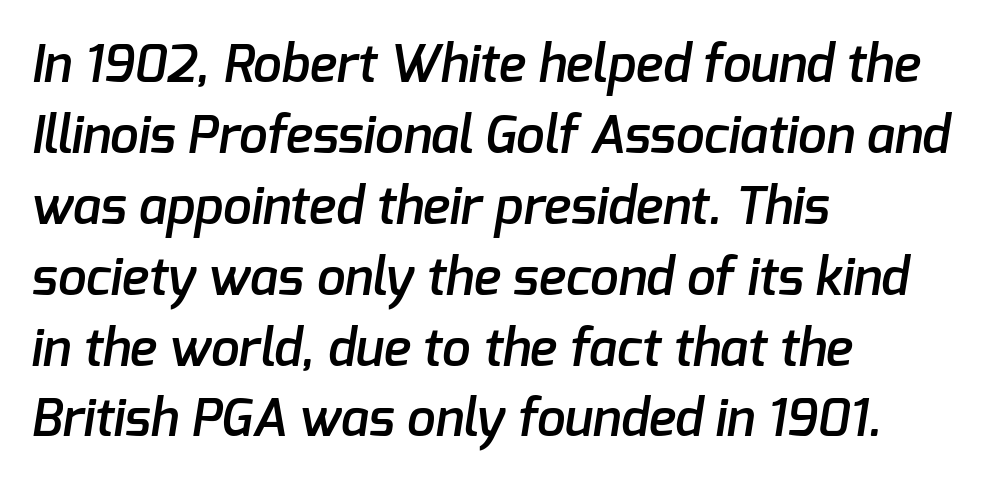
Q: Is the text bold? A: Semi-bold.
Q: Is the typeface a serif or a sans-serif typeface? A: Sans-serif.
Q: Is the text underlined? A: No.
Q: How is the paragraph aligned? A: Left-aligned.
Q: Is the spacing between letters normal or unusually wide? A: Normal.
Q: Is the spacing between lines tight, normal or loose? A: Normal.
Q: Width (condensed, normal, or wide)? A: Normal.
Q: Stroke contrast? A: Low.
Q: x-height? A: Medium.
Q: Monospaced? A: No.
